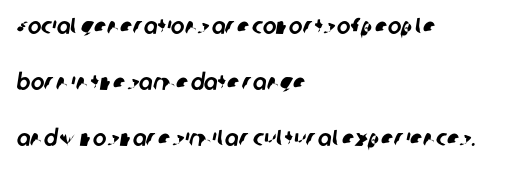
Q: Is the text underlined? A: No.
Q: How is the paragraph aligned? A: Left-aligned.
Q: Is the spacing between letters normal or unusually wide? A: Normal.
Q: Is the spacing between lines tight, normal or loose? A: Loose.
